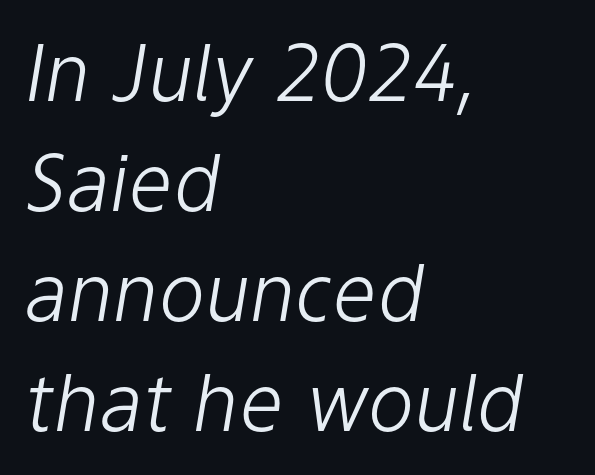
Vertically, the passage feels balanced, rows spaced as you'd expect. Letters rest on an invisible, unmarked baseline. Unbolded letterforms with no extra heft. Here the designer chose a conventional face with non-uniform glyph widths. Horizontally, the lines are justified to the leading edge only. The lettering tilts uniformly, giving the passage an italic look.
